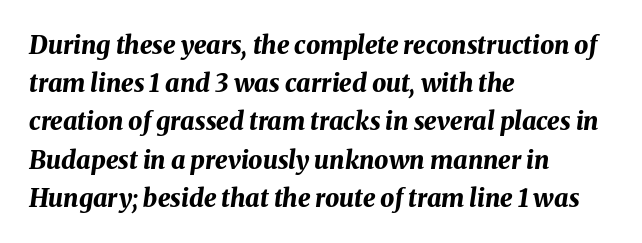
Is there much room between lines? A standard amount, neither cramped nor airy. When letters slant like this, we call the style italic. Tracking here is standard; glyphs follow each other at the usual distance. The passage shown is not underscored anywhere. I'd describe the lettering as bold — thick and assertive.
